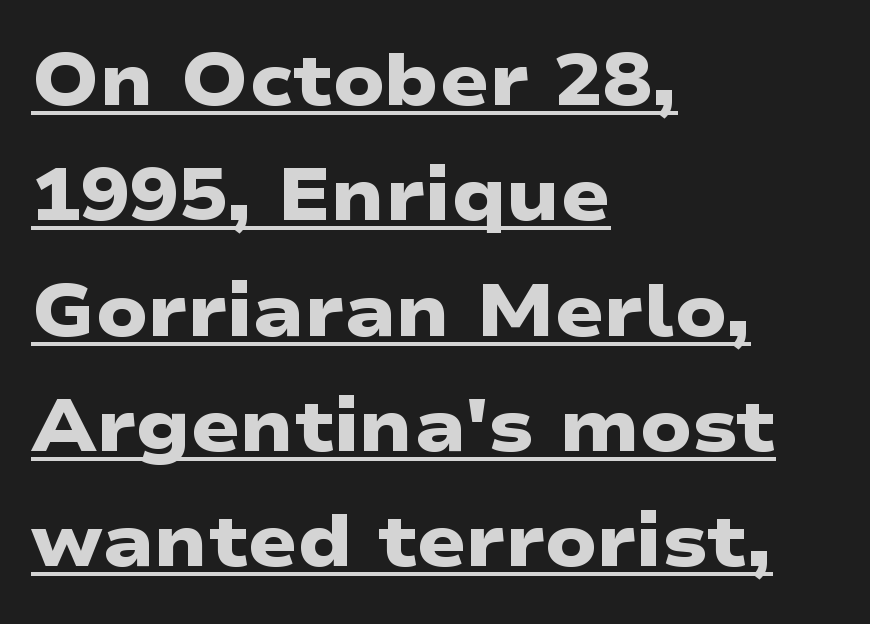
Q: Is the text bold? A: Yes.
Q: Is the typeface a serif or a sans-serif typeface? A: Sans-serif.
Q: Is the text underlined? A: Yes.
Q: How is the paragraph aligned? A: Left-aligned.
Q: Is the spacing between letters normal or unusually wide? A: Normal.
Q: Is the spacing between lines tight, normal or loose? A: Normal.
Q: Width (condensed, normal, or wide)? A: Wide.
Q: Stroke contrast? A: Low.
Q: x-height? A: Medium.
Q: Monospaced? A: No.
